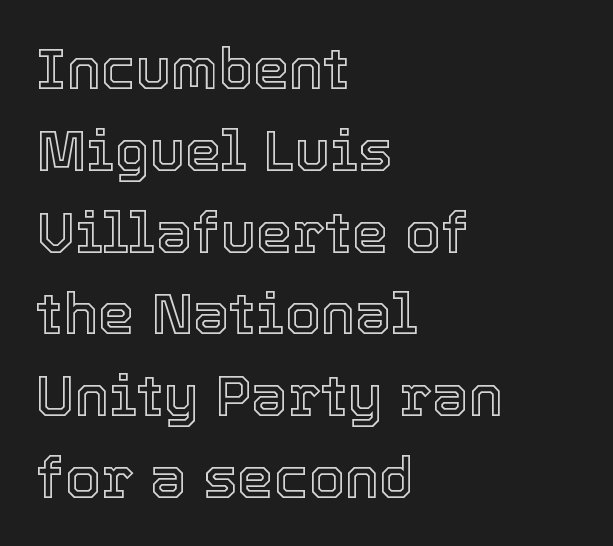
Q: Is the text italic (slanted)? A: No, it is upright.
Q: Is the text underlined? A: No.
Q: How is the paragraph aligned? A: Left-aligned.
Q: Is the spacing between letters normal or unusually wide? A: Normal.
Q: Is the spacing between lines tight, normal or loose? A: Normal.
Q: Width (condensed, normal, or wide)? A: Normal.
Q: x-height? A: Medium.
Q: Monospaced? A: No.
